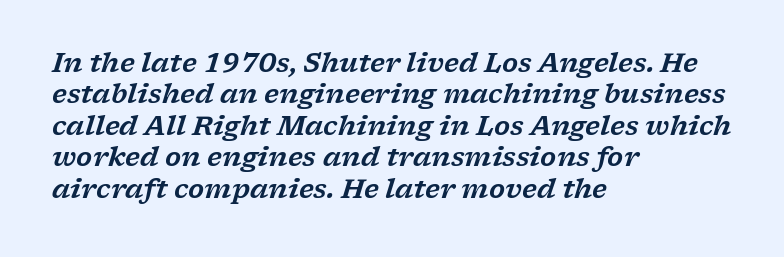
Check under the words: just untouched page. Observe the ordinary spacing: letters are neighbours, not strangers. The letters are slanted; this is an italic face. Horizontal alignment here is leftward, the default for most running prose.
